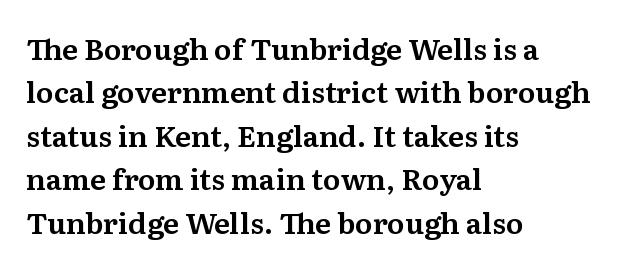
Q: Is the text italic (slanted)? A: No, it is upright.
Q: Is the typeface a serif or a sans-serif typeface? A: Serif.
Q: Is the text underlined? A: No.
Q: How is the paragraph aligned? A: Left-aligned.
Q: Is the spacing between letters normal or unusually wide? A: Normal.
Q: Is the spacing between lines tight, normal or loose? A: Normal.
Q: Width (condensed, normal, or wide)? A: Normal.
Q: Stroke contrast? A: Medium.
Q: x-height? A: Medium.
Q: Monospaced? A: No.
